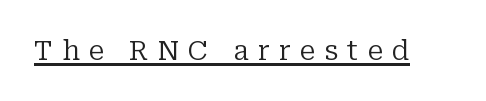
No italicization has been applied; the sample stays upright. Heft: none added — not bold. Do the characters align in a grid? No, the font is proportional. Honestly, the letter spacing is so wide it's the main thing you notice.
